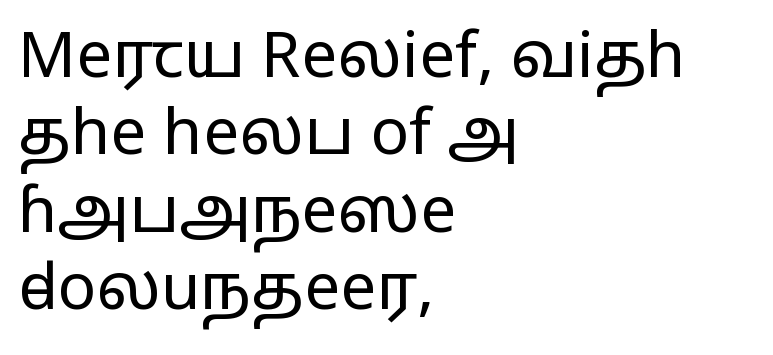
{"serif": "no", "italic": "no", "bold": "no", "weight": "regular", "width": "wide", "stroke_contrast": "low", "x_height": "medium", "monospaced": "no", "underline": "no", "align": "left", "line_spacing_ratio": 1.21, "letter_spacing": "normal", "letter_spacing_em": 0.0, "glyph_px": 64}
